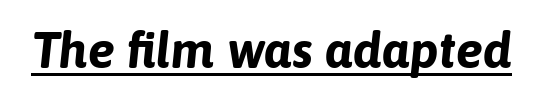
The letters sit at their default tracking, neither squeezed nor spread. Style check: oblique. These lines are rendered in a variable-pitch font. Look at the stroke-to-counter ratio: heavy, a bold. The glyphs are accompanied by a horizontal stroke just below them.
